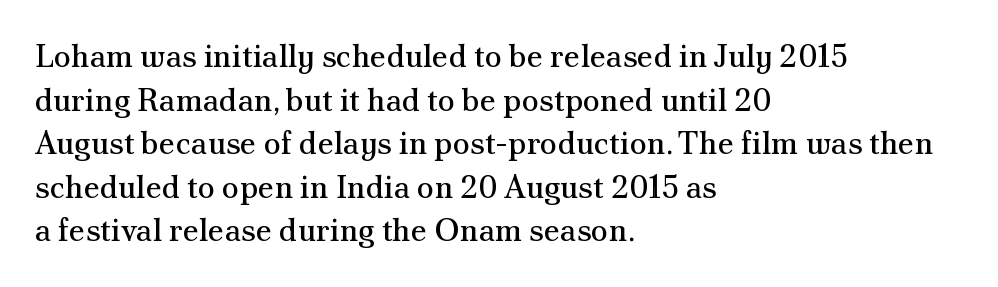
These lines are rendered in a variable-pitch font. How would I describe the line gaps? Plain and ordinary. The rag falls on the right side of this text block. Vertical stems look standard width or narrower in stroke. Beneath every word, the page is bare.
